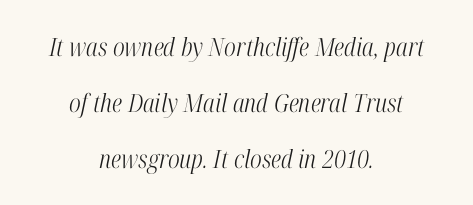
The image shows 25 px text type, italic (leaning right); set centered, loose line spacing (2.24x), normal letter spacing, not underlined.
